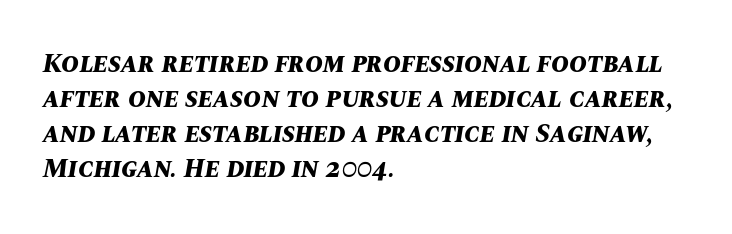
The image shows 27 px bold type, italic (leaning right); set left-aligned, normal line spacing (1.3x), normal letter spacing, not underlined.
